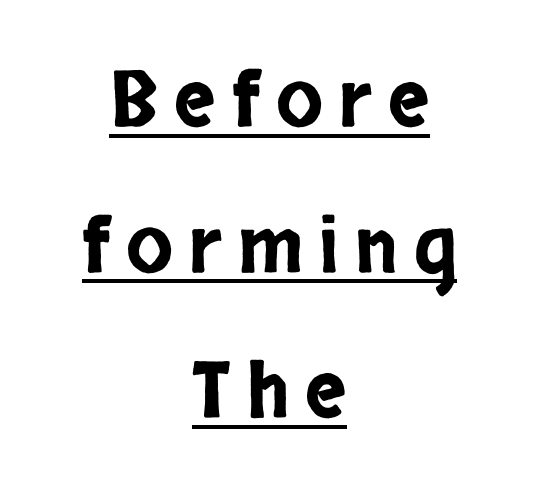
The image shows 77 px condensed sans-serif type, upright; set centered, line spacing 1.89x, unusually wide letter spacing (+0.21 em), underlined; low stroke contrast and a large x-height.
